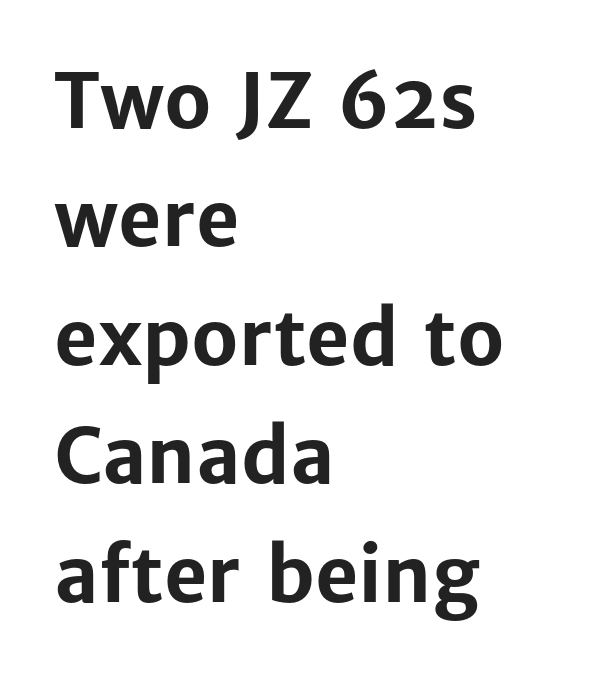
{"serif": "no", "italic": "no", "bold": "yes", "weight": "bold", "width": "normal", "stroke_contrast": "low", "x_height": "medium", "monospaced": "no", "underline": "no", "align": "left", "line_spacing": "normal", "line_spacing_ratio": 1.58, "letter_spacing": "normal", "letter_spacing_em": 0.0, "glyph_px": 75}
